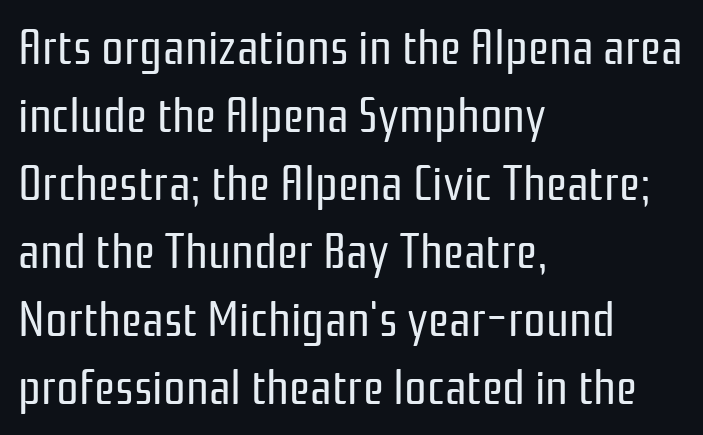
Is this a fixed-width face? No — the glyphs have proportional, varying widths. Where is the straight margin? On the left. A roman cut, with each character standing at attention. The typesetting does not lean heavy: it is not bold. Rows of type keep a routine distance in the vertical direction. The specimen omits any rule beneath the text block's lines.
